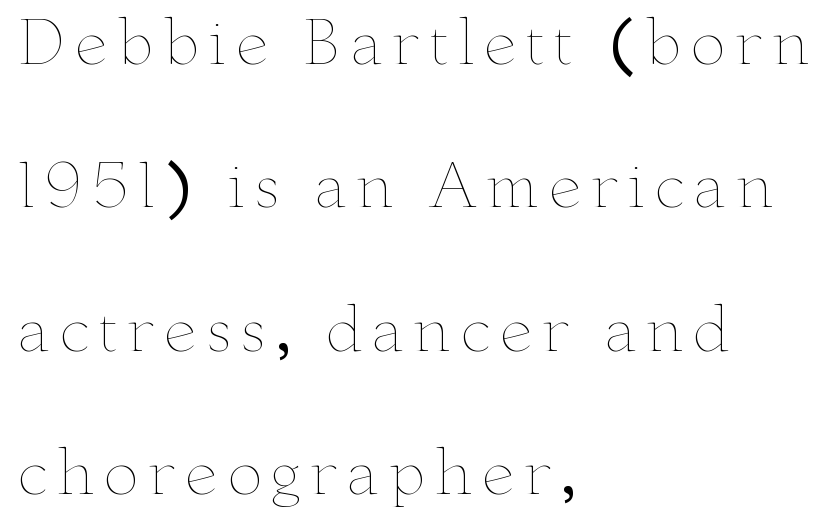
Q: Is the text bold? A: No.
Q: Is the text italic (slanted)? A: No, it is upright.
Q: Is the text underlined? A: No.
Q: How is the paragraph aligned? A: Left-aligned.
Q: Is the spacing between lines tight, normal or loose? A: Loose.
Q: Width (condensed, normal, or wide)? A: Wide.
Q: Stroke contrast? A: Low.
Q: x-height? A: Small.
Q: Monospaced? A: No.
